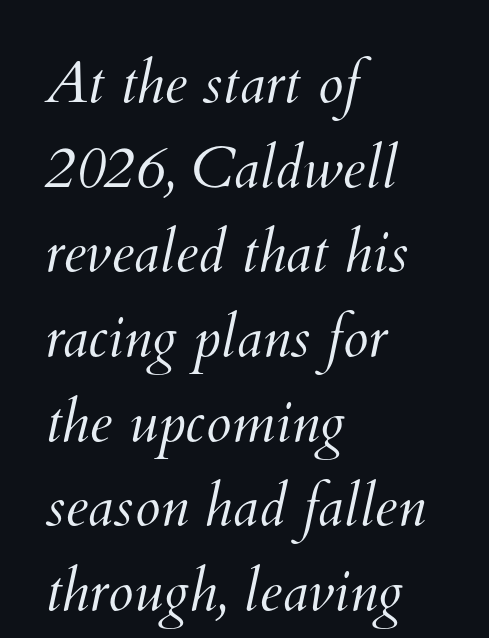
The face looks like a standard text weight, possibly lighter. Spacing verdict: proportional, widths tailored to each character. The leading is moderate, giving the passage an even texture. Type without underlining. The compositor pushed each line to the left boundary. What stands out about the letter spacing? Nothing — it is the standard amount.
